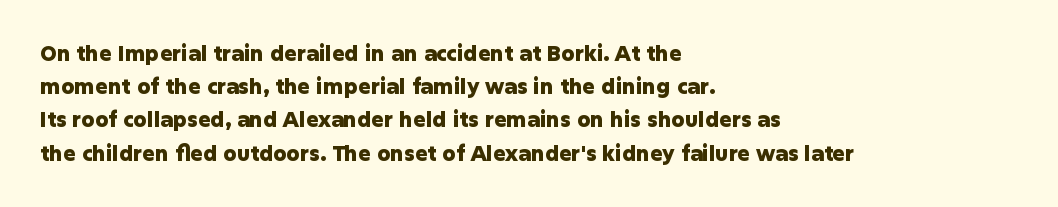
The image shows 21 px bold type, upright; set left-aligned, normal line spacing (1.58x), normal letter spacing, not underlined.
